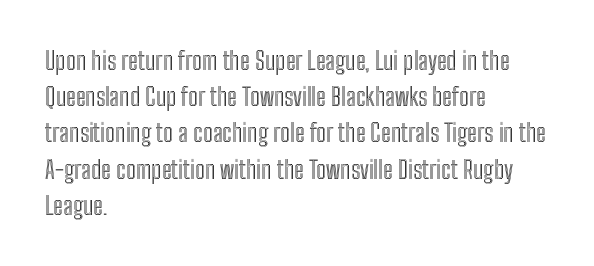
Q: Is the text italic (slanted)? A: No, it is upright.
Q: Is the text underlined? A: No.
Q: How is the paragraph aligned? A: Left-aligned.
Q: Is the spacing between letters normal or unusually wide? A: Normal.
Q: Is the spacing between lines tight, normal or loose? A: Normal.
